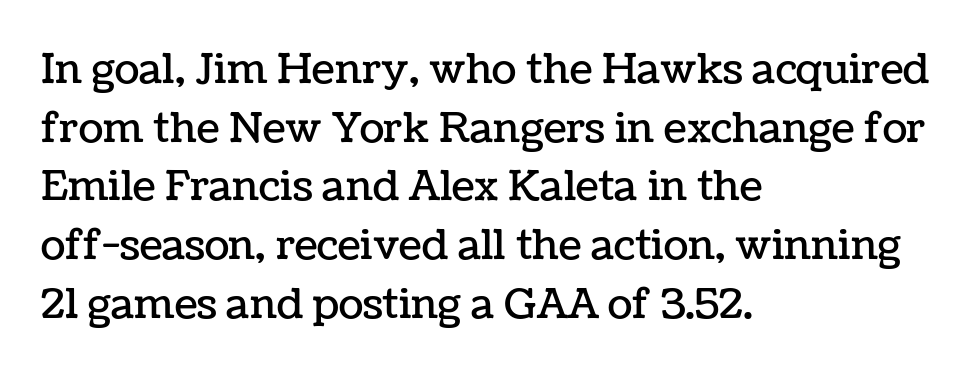
Q: Is the text italic (slanted)? A: No, it is upright.
Q: Is the text underlined? A: No.
Q: How is the paragraph aligned? A: Left-aligned.
Q: Is the spacing between letters normal or unusually wide? A: Normal.
Q: Is the spacing between lines tight, normal or loose? A: Normal.
Q: Width (condensed, normal, or wide)? A: Normal.
Q: Stroke contrast? A: Low.
Q: x-height? A: Medium.
Q: Monospaced? A: No.
